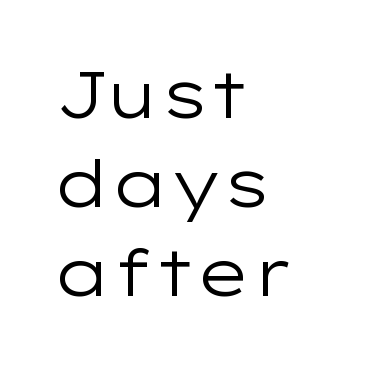
{"serif": "no", "italic": "no", "bold": "no", "weight": "regular", "width": "wide", "stroke_contrast": "low", "x_height": "medium", "monospaced": "no", "underline": "no", "align": "left", "line_spacing": "normal", "line_spacing_ratio": 1.37, "letter_spacing": "normal", "letter_spacing_em": 0.0, "glyph_px": 65}
